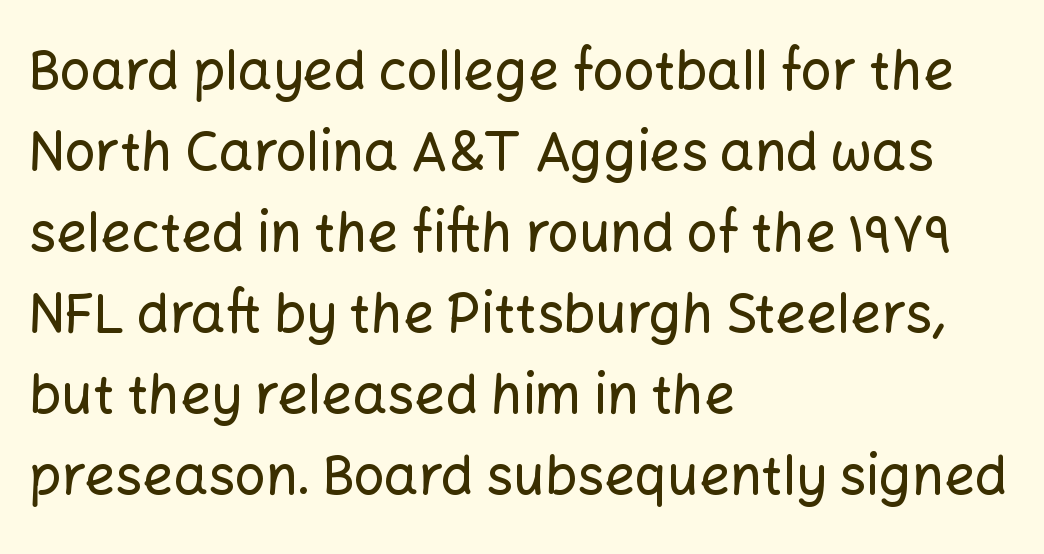
Q: Is the text italic (slanted)? A: No, it is upright.
Q: Is the typeface a serif or a sans-serif typeface? A: Sans-serif.
Q: Is the text underlined? A: No.
Q: How is the paragraph aligned? A: Left-aligned.
Q: Is the spacing between letters normal or unusually wide? A: Normal.
Q: Is the spacing between lines tight, normal or loose? A: Normal.
Q: Width (condensed, normal, or wide)? A: Normal.
Q: Stroke contrast? A: Low.
Q: x-height? A: Medium.
Q: Monospaced? A: No.
